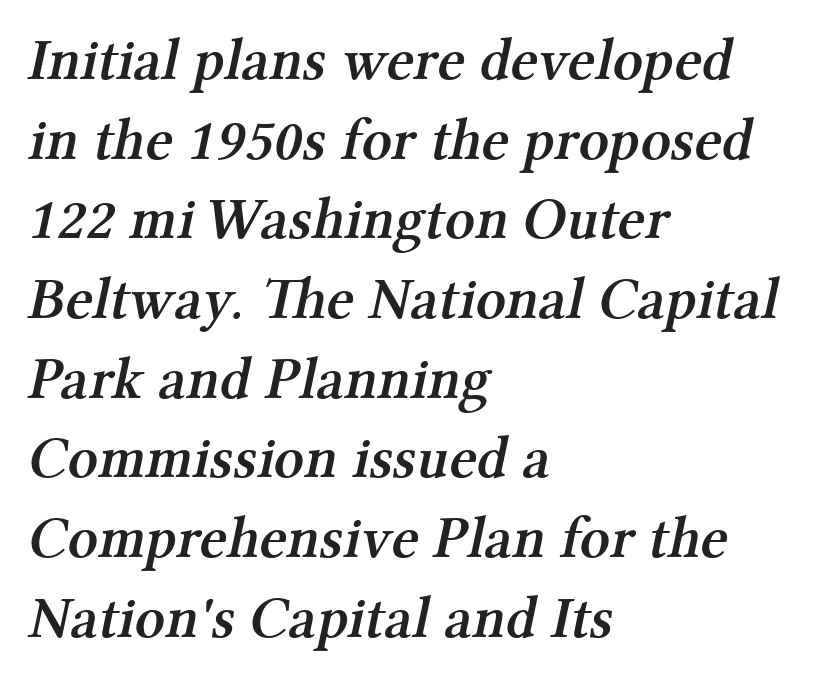
Interline gaps are of average width in this sample. Is the letter spacing exaggerated? No — it looks like the ordinary default. Glance below the letters and you will spot only blank space. The lines in this sample share a left origin and differ only in where they stop. I'd call this a serif setting — the letters wear small feet. Do the characters align in a grid? No, the font is proportional.
